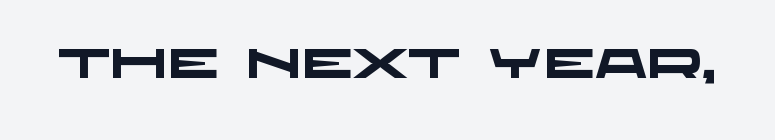
{"serif": "no", "bold": "yes", "weight": "heavy", "width": "wide", "stroke_contrast": "low", "x_height": "large", "monospaced": "no", "underline": "no", "letter_spacing": "normal", "letter_spacing_em": 0.0, "glyph_px": 41}
